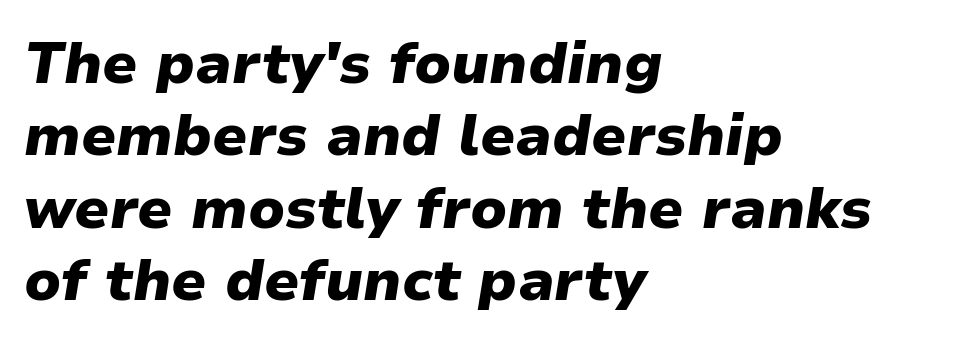
Q: Is the text bold? A: Yes.
Q: Is the text italic (slanted)? A: Yes, it leans right by about 9 degrees.
Q: Is the text underlined? A: No.
Q: How is the paragraph aligned? A: Left-aligned.
Q: Is the spacing between letters normal or unusually wide? A: Normal.
Q: Is the spacing between lines tight, normal or loose? A: Normal.
Q: Width (condensed, normal, or wide)? A: Normal.
Q: Stroke contrast? A: Low.
Q: x-height? A: Medium.
Q: Monospaced? A: No.
